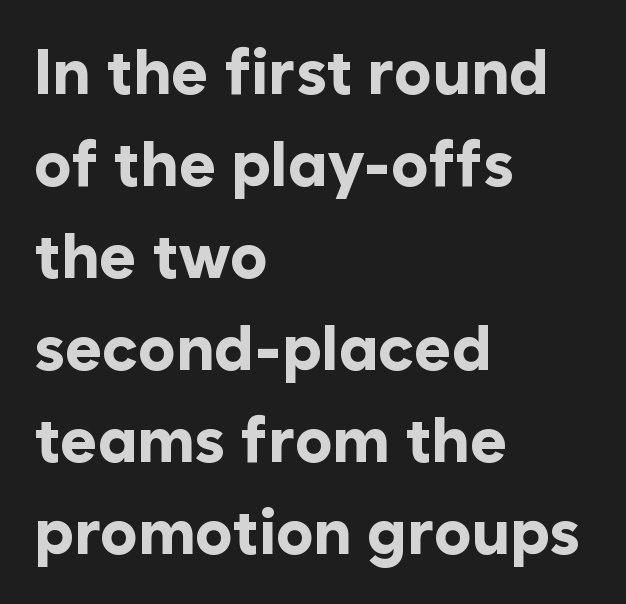
{"serif": "no", "italic": "no", "bold": "yes", "weight": "bold", "width": "normal", "stroke_contrast": "low", "x_height": "medium", "monospaced": "no", "underline": "no", "align": "left", "line_spacing": "normal", "line_spacing_ratio": 1.46, "letter_spacing": "normal", "letter_spacing_em": 0.0, "glyph_px": 63}
